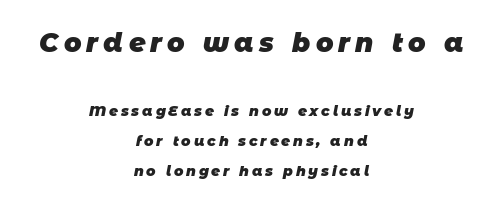
{"bold": "yes", "underline": "no", "align": "center", "line_spacing": "loose", "line_spacing_ratio": 2.14, "letter_spacing": "wide", "letter_spacing_em": 0.2, "larger_block": "first", "size_ratio": 1.86, "glyph_px": 26}
